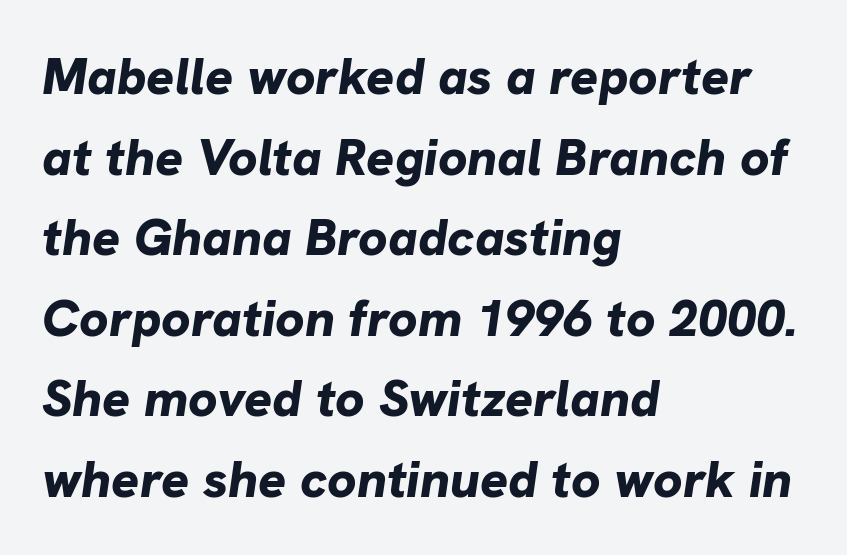
Q: Is the text bold? A: Yes.
Q: Is the text italic (slanted)? A: Yes, it leans right by about 8 degrees.
Q: Is the text underlined? A: No.
Q: How is the paragraph aligned? A: Left-aligned.
Q: Is the spacing between letters normal or unusually wide? A: Normal.
Q: Is the spacing between lines tight, normal or loose? A: Normal.
Q: Width (condensed, normal, or wide)? A: Normal.
Q: Stroke contrast? A: Low.
Q: x-height? A: Medium.
Q: Monospaced? A: No.
